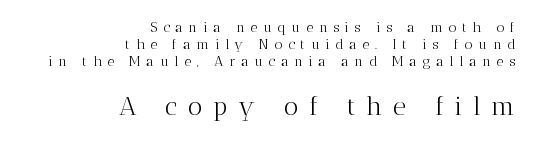
The image shows 26 px text type, upright; set right-aligned, line spacing 1.22x, unusually wide letter spacing (+0.4 em), not underlined; the second (bottom) block is 1.86x larger.
